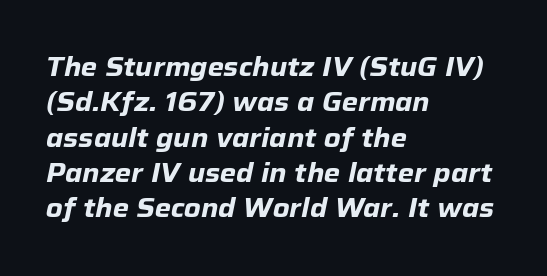
{"italic": "yes", "lean": "right", "slant_degrees": 12, "bold": "yes", "underline": "no", "align": "left", "line_spacing": "normal", "line_spacing_ratio": 1.36, "letter_spacing": "normal", "letter_spacing_em": 0.0, "glyph_px": 26}
